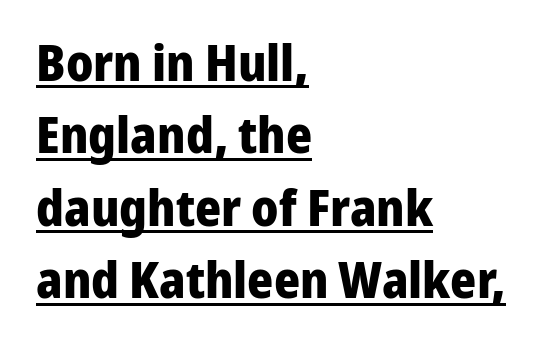
{"serif": "no", "italic": "no", "bold": "yes", "weight": "heavy", "width": "normal", "stroke_contrast": "low", "x_height": "medium", "monospaced": "no", "underline": "yes", "align": "left", "line_spacing": "normal", "line_spacing_ratio": 1.45, "letter_spacing": "normal", "letter_spacing_em": 0.0, "glyph_px": 50}
